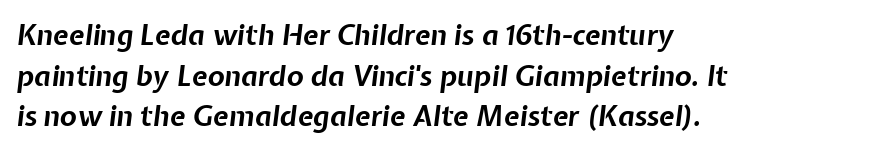
{"italic": "yes", "lean": "right", "slant_degrees": 7, "bold": "yes", "weight": "bold", "width": "normal", "stroke_contrast": "low", "x_height": "medium", "monospaced": "no", "underline": "no", "align": "left", "line_spacing": "normal", "line_spacing_ratio": 1.45, "letter_spacing": "normal", "letter_spacing_em": 0.0, "glyph_px": 28}
